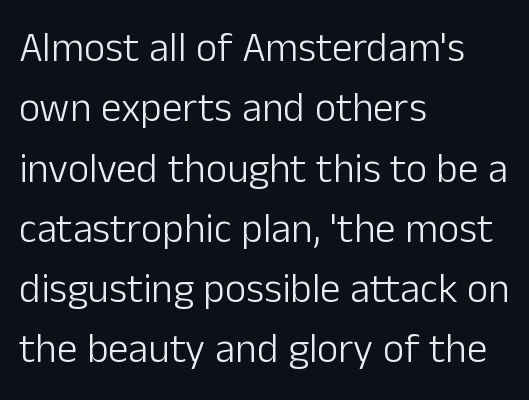
The zone under the glyphs is completely vacant. Serifs: no, the terminals of the letterforms are clean. The lettering stays uniformly vertical, giving the passage a roman look. Teacher's note: observe the even left margin — that is flush-left alignment.
